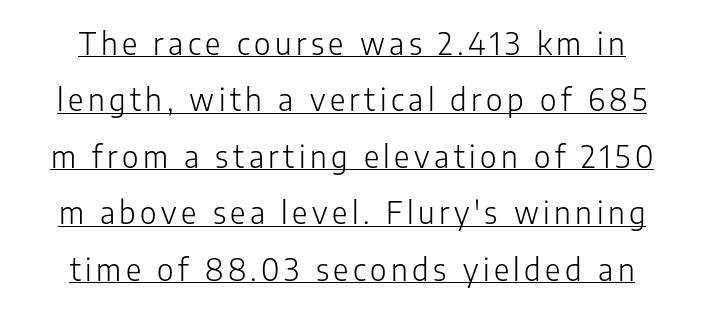
Stroke mass is kept to a normal reading level or below. Is this a fixed-width face? No — the glyphs have proportional, varying widths. A sans-serif font was chosen for this passage. The type sits square on the baseline with zero lean. Decoration check: the copy is underlined.
